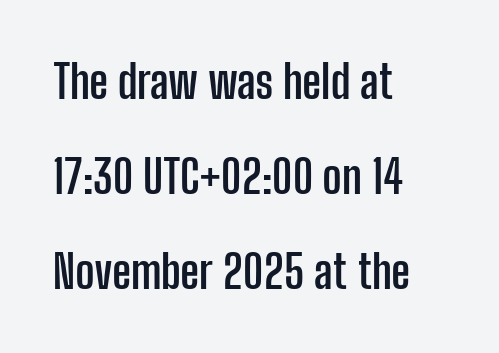
The face used here has the dense, thick strokes of a bold. Each letter keeps its own natural width here, so spacing adapts to shape. Font category for this specimen: sans-serif. Reading down the column, the eye jumps a long way to each next line.
